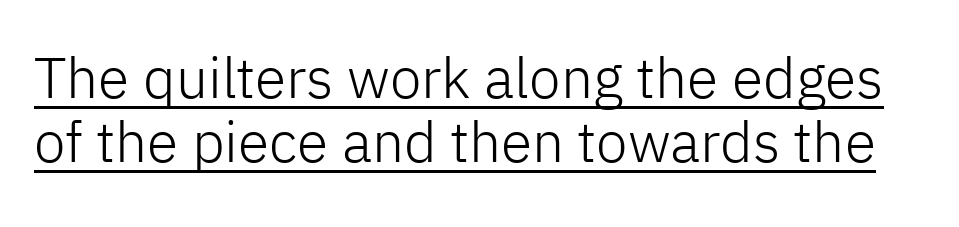
Q: Is the text bold? A: No.
Q: Is the text italic (slanted)? A: No, it is upright.
Q: Is the typeface a serif or a sans-serif typeface? A: Sans-serif.
Q: Is the text underlined? A: Yes.
Q: Is the spacing between letters normal or unusually wide? A: Normal.
Q: Is the spacing between lines tight, normal or loose? A: Tight.
Q: Width (condensed, normal, or wide)? A: Normal.
Q: Stroke contrast? A: Low.
Q: x-height? A: Medium.
Q: Monospaced? A: No.
